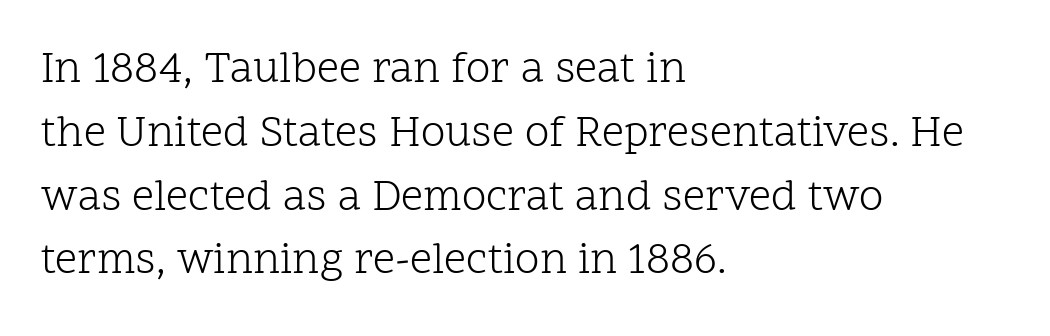
Q: Is the text bold? A: No.
Q: Is the text italic (slanted)? A: No, it is upright.
Q: Is the typeface a serif or a sans-serif typeface? A: Serif.
Q: Is the text underlined? A: No.
Q: How is the paragraph aligned? A: Left-aligned.
Q: Is the spacing between letters normal or unusually wide? A: Normal.
Q: Is the spacing between lines tight, normal or loose? A: Normal.
Q: Width (condensed, normal, or wide)? A: Normal.
Q: Stroke contrast? A: Low.
Q: x-height? A: Medium.
Q: Monospaced? A: No.
